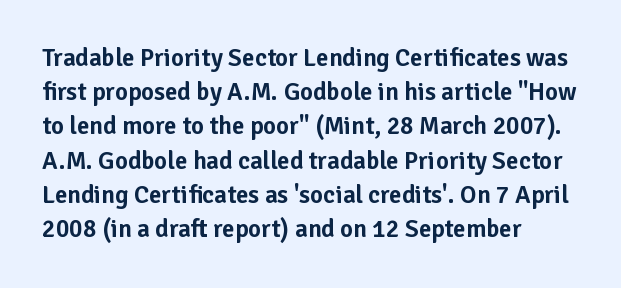
The image shows 25 px text type, upright; set left-aligned, normal line spacing (1.37x), normal letter spacing, not underlined.
